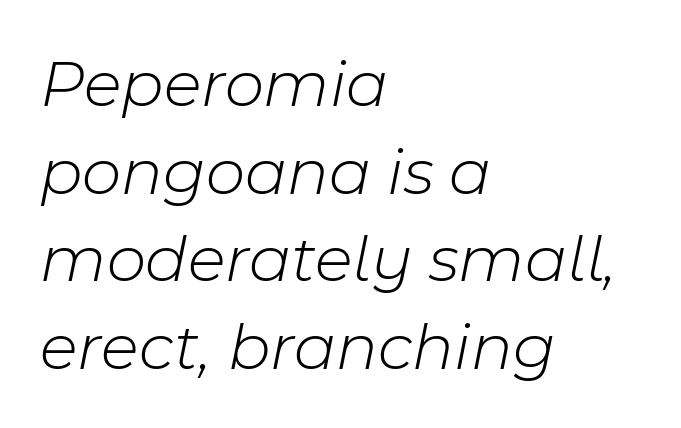
Q: Is the text bold? A: No.
Q: Is the text italic (slanted)? A: Yes, it leans right by about 11 degrees.
Q: Is the text underlined? A: No.
Q: How is the paragraph aligned? A: Left-aligned.
Q: Is the spacing between letters normal or unusually wide? A: Normal.
Q: Is the spacing between lines tight, normal or loose? A: Normal.
Q: Width (condensed, normal, or wide)? A: Normal.
Q: Stroke contrast? A: Low.
Q: x-height? A: Medium.
Q: Monospaced? A: No.
